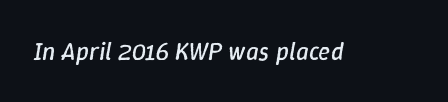
{"italic": "yes", "lean": "right", "slant_degrees": 9, "bold": "no", "underline": "no", "letter_spacing": "normal", "letter_spacing_em": 0.0, "glyph_px": 25}
